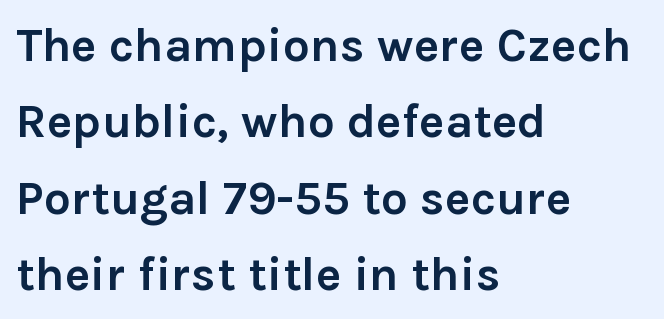
The image shows 48 px semibold sans-serif type, upright; set left-aligned, normal line spacing (1.59x), normal letter spacing, not underlined; low stroke contrast and a medium x-height.
